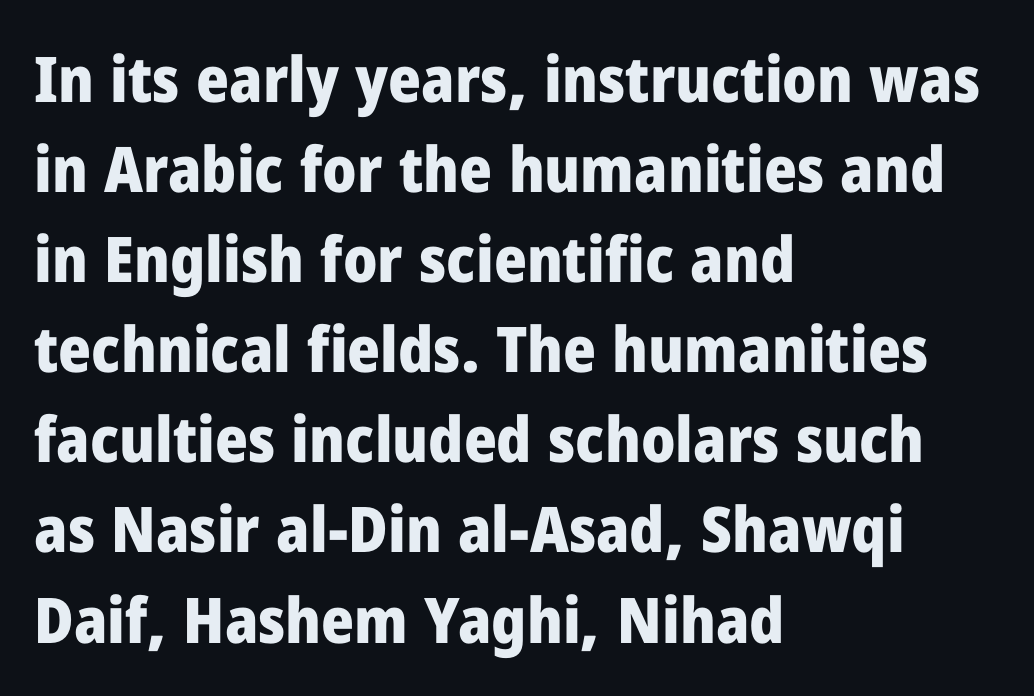
{"serif": "no", "italic": "no", "bold": "yes", "weight": "heavy", "width": "normal", "stroke_contrast": "low", "x_height": "medium", "monospaced": "no", "underline": "no", "align": "left", "line_spacing": "normal", "line_spacing_ratio": 1.43, "letter_spacing": "normal", "letter_spacing_em": 0.0, "glyph_px": 63}
